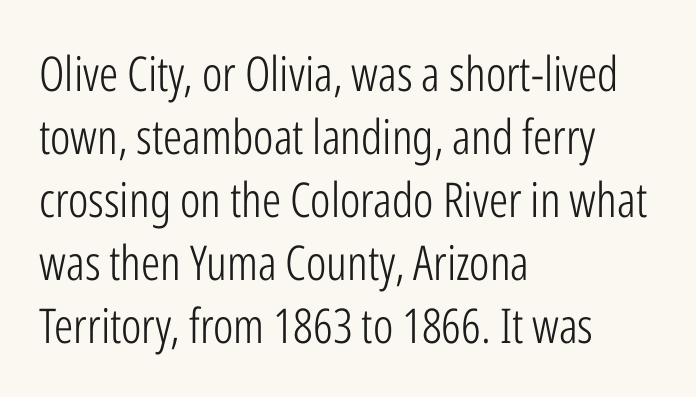
Q: Is the text bold? A: No.
Q: Is the text italic (slanted)? A: No, it is upright.
Q: Is the typeface a serif or a sans-serif typeface? A: Sans-serif.
Q: Is the text underlined? A: No.
Q: How is the paragraph aligned? A: Left-aligned.
Q: Is the spacing between letters normal or unusually wide? A: Normal.
Q: Is the spacing between lines tight, normal or loose? A: Normal.
Q: Width (condensed, normal, or wide)? A: Condensed.
Q: Stroke contrast? A: Low.
Q: x-height? A: Medium.
Q: Monospaced? A: No.
